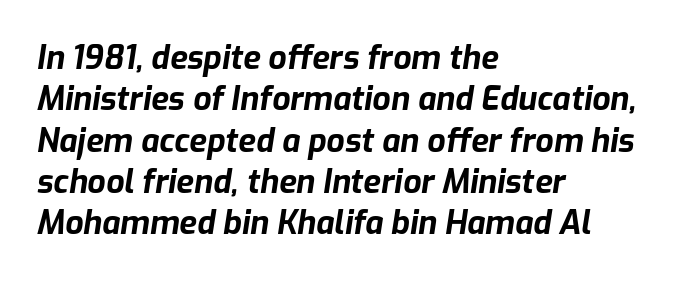
Q: Is the text bold? A: Yes.
Q: Is the text italic (slanted)? A: Yes, it leans right by about 9 degrees.
Q: Is the text underlined? A: No.
Q: How is the paragraph aligned? A: Left-aligned.
Q: Is the spacing between letters normal or unusually wide? A: Normal.
Q: Is the spacing between lines tight, normal or loose? A: Normal.
Q: Width (condensed, normal, or wide)? A: Normal.
Q: Stroke contrast? A: Low.
Q: x-height? A: Medium.
Q: Monospaced? A: No.
